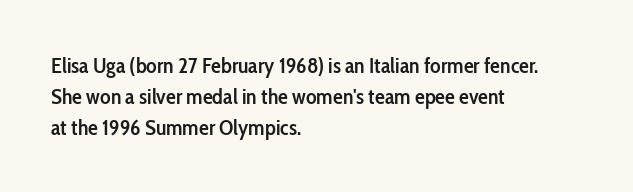
A typesetter would call this zero additional tracking. Decoration check: the copy has no underline. Set as a demibold, roughly 600 on the weight scale. The rendering uses a moderate line-height, typical for paragraphs.
